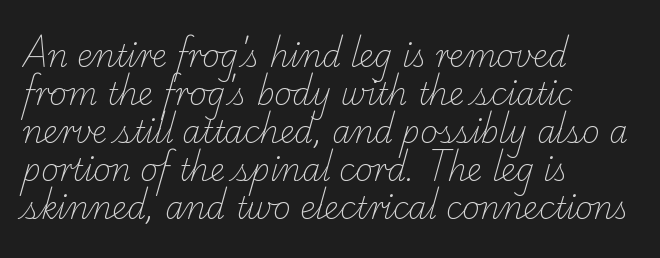
The image shows 30 px light serif type; set left-aligned, normal line spacing (1.27x), normal letter spacing, not underlined; low stroke contrast and a small x-height.
